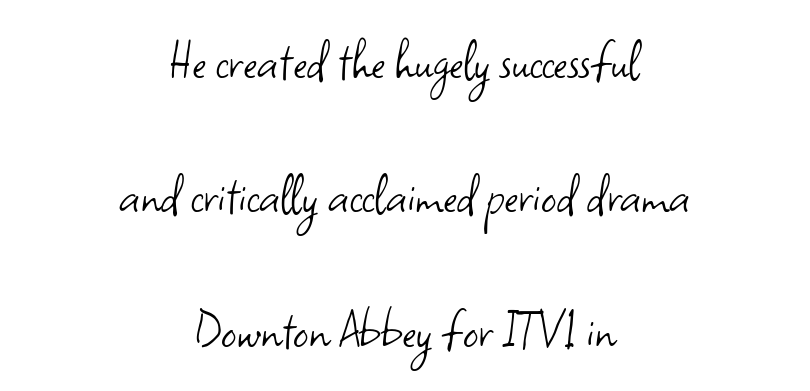
The image shows 60 px light sans-serif type; set centered, loose line spacing (2.24x), normal letter spacing, not underlined; low stroke contrast and a small x-height.
